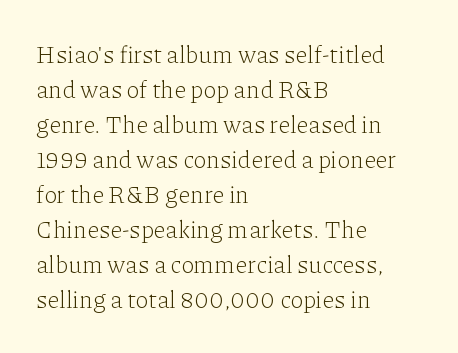
No word sits above an underline. This is the regular roman posture of the typeface. The lines in this sample share a left origin and differ only in where they stop. Successive baselines arrive at the customary interval.
